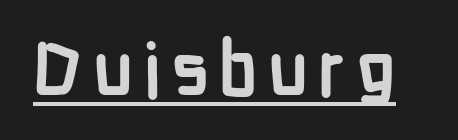
The image shows 73 px semibold, condensed sans-serif type, upright; set underlined; low stroke contrast and a medium x-height.
